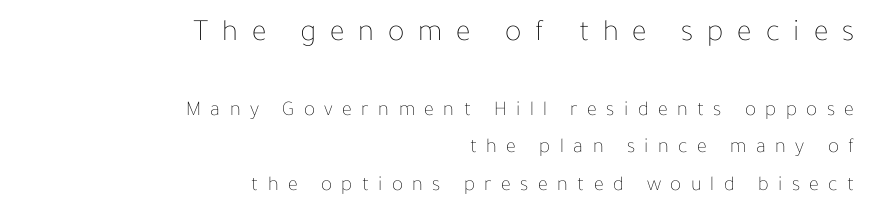
{"italic": "no", "bold": "no", "weight": "thin", "width": "normal", "stroke_contrast": "low", "x_height": "medium", "monospaced": "no", "underline": "no", "align": "right", "line_spacing_ratio": 1.8, "letter_spacing": "wide", "letter_spacing_em": 0.45, "larger_block": "first", "size_ratio": 1.48, "glyph_px": 31}
